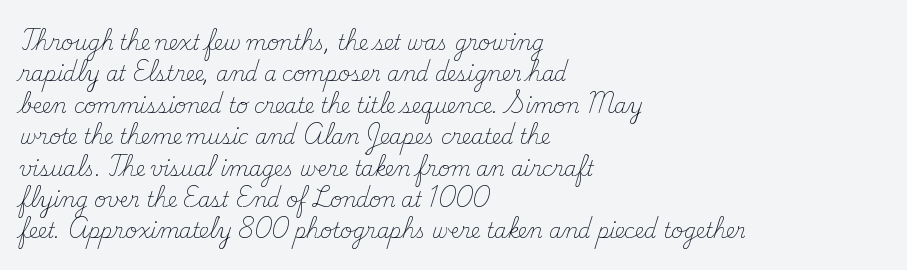
The image shows 20 px text type; set left-aligned, normal line spacing (1.57x), normal letter spacing, not underlined.
